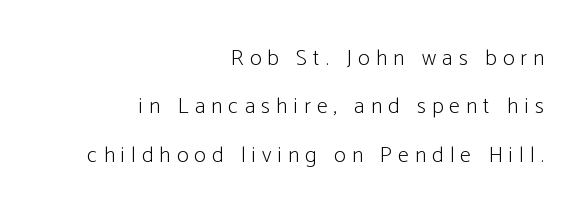
{"italic": "no", "bold": "no", "underline": "no", "align": "right", "line_spacing": "loose", "line_spacing_ratio": 2.2, "letter_spacing": "wide", "letter_spacing_em": 0.28, "glyph_px": 22}
